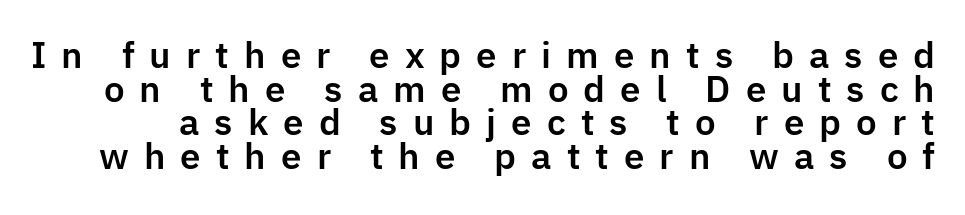
{"serif": "no", "italic": "no", "width": "normal", "stroke_contrast": "low", "x_height": "medium", "monospaced": "no", "underline": "no", "line_spacing": "tight", "line_spacing_ratio": 0.96, "letter_spacing": "wide", "letter_spacing_em": 0.43, "glyph_px": 35}
